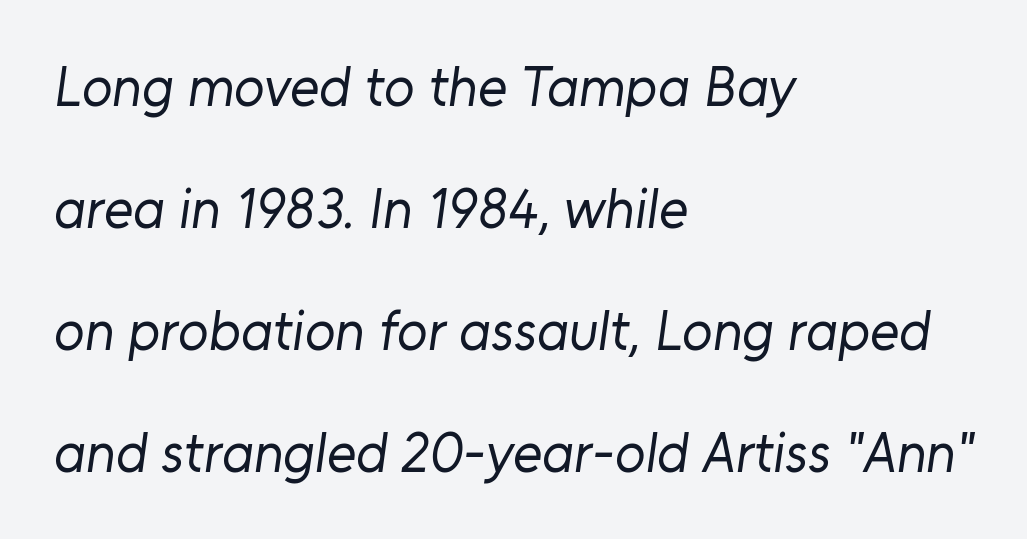
The image shows 56 px regular-weight sans-serif type; set left-aligned, loose line spacing (2.18x), normal letter spacing, not underlined; low stroke contrast and a medium x-height.
